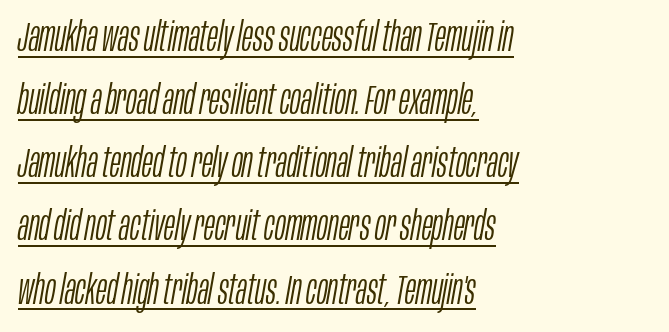
The image shows 41 px light, condensed type, italic (leaning right); set left-aligned, normal line spacing (1.54x), normal letter spacing, underlined; low stroke contrast and a large x-height.
